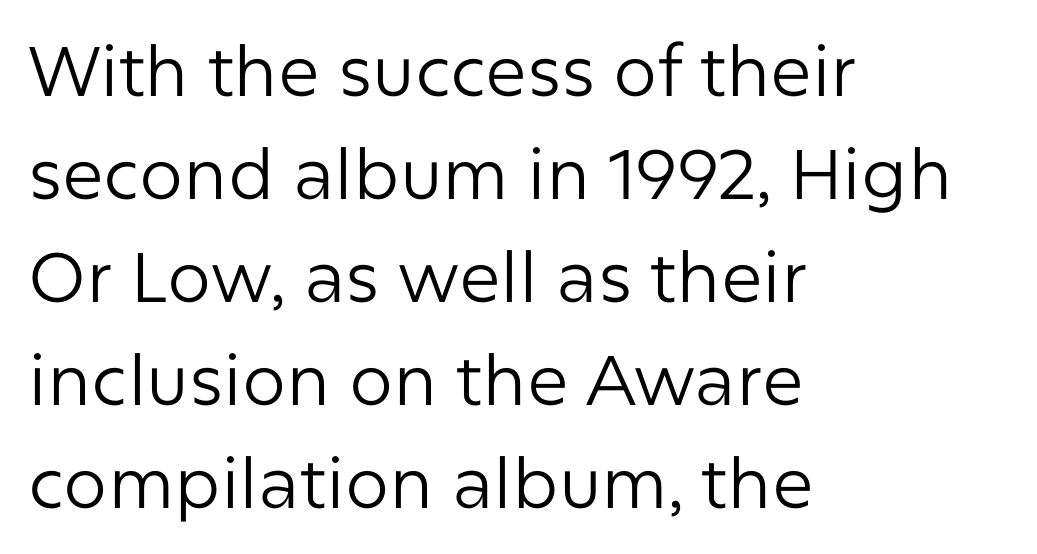
Q: Is the text bold? A: No.
Q: Is the text italic (slanted)? A: No, it is upright.
Q: Is the typeface a serif or a sans-serif typeface? A: Sans-serif.
Q: Is the text underlined? A: No.
Q: How is the paragraph aligned? A: Left-aligned.
Q: Is the spacing between letters normal or unusually wide? A: Normal.
Q: Is the spacing between lines tight, normal or loose? A: Normal.
Q: Width (condensed, normal, or wide)? A: Normal.
Q: Stroke contrast? A: Low.
Q: x-height? A: Medium.
Q: Monospaced? A: No.
